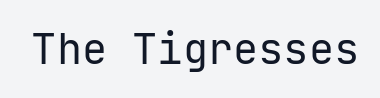
{"serif": "no", "italic": "no", "bold": "no", "weight": "regular", "width": "normal", "stroke_contrast": "low", "x_height": "medium", "underline": "no", "letter_spacing": "normal", "letter_spacing_em": 0.0, "glyph_px": 42}
